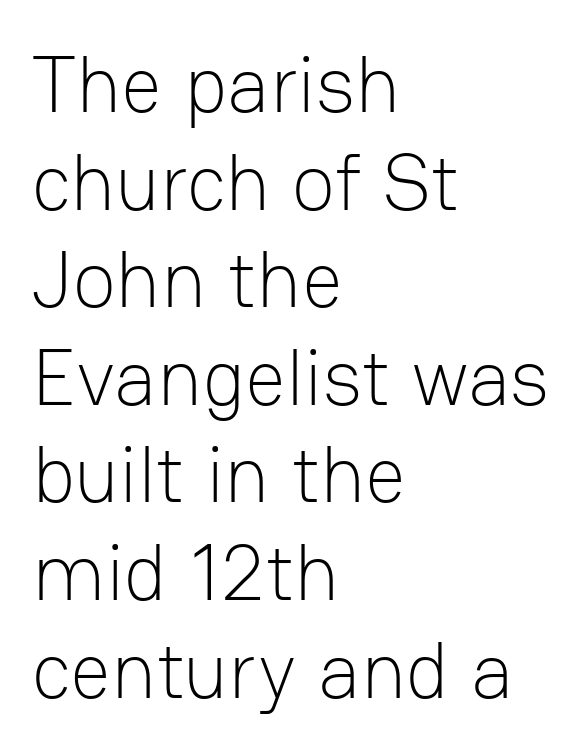
Q: Is the text bold? A: No.
Q: Is the text italic (slanted)? A: No, it is upright.
Q: Is the typeface a serif or a sans-serif typeface? A: Sans-serif.
Q: Is the text underlined? A: No.
Q: How is the paragraph aligned? A: Left-aligned.
Q: Is the spacing between letters normal or unusually wide? A: Normal.
Q: Width (condensed, normal, or wide)? A: Normal.
Q: Stroke contrast? A: Low.
Q: x-height? A: Medium.
Q: Monospaced? A: No.
